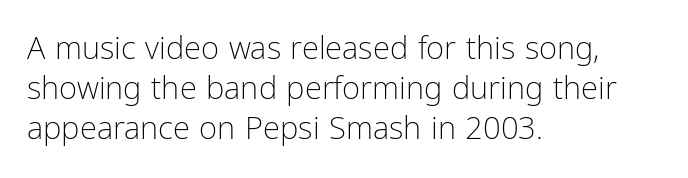
The setting favours the left margin, as ordinary paragraphs usually do. The typeface chosen for these lines omits serifs. Nobody touched the tracking dial on this one. No heavy texture on the line: the type isn't bold. Do the characters align in a grid? No, the font is proportional. Evenly set lines give the paragraph a standard silhouette.
